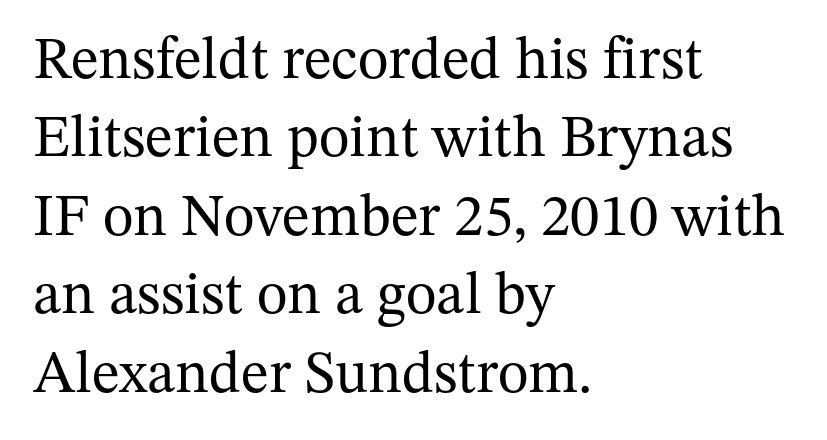
Style check: upright. Here the designer chose a conventional face with non-uniform glyph widths. To sum up the face: it has serifs. Descenders hang freely into open space. A classic flush-left, rag-right setting is used for this passage. These glyphs show unthickened strokes, regular width or finer.
